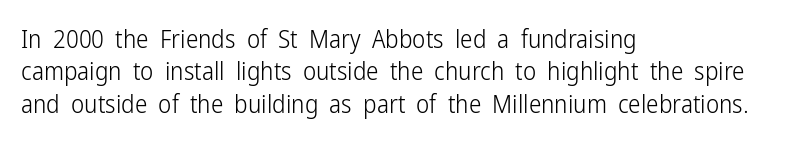
Q: Is the text bold? A: No.
Q: Is the text italic (slanted)? A: No, it is upright.
Q: Is the text underlined? A: No.
Q: How is the paragraph aligned? A: Left-aligned.
Q: Is the spacing between letters normal or unusually wide? A: Normal.
Q: Is the spacing between lines tight, normal or loose? A: Normal.
